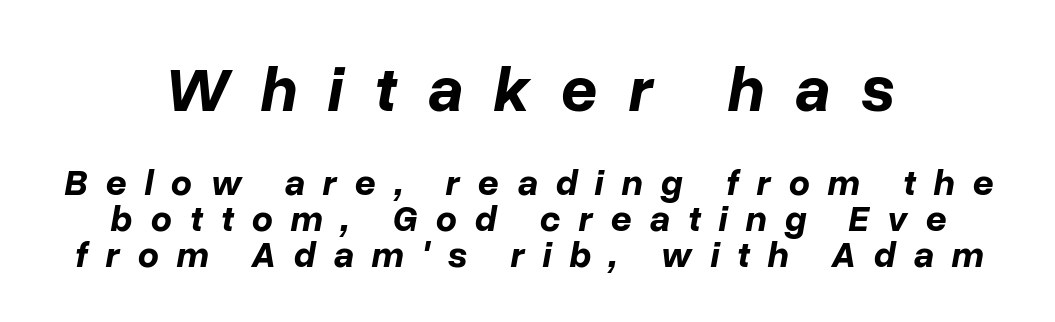
Q: Is the text bold? A: Yes.
Q: Is the text italic (slanted)? A: Yes, it leans right by about 10 degrees.
Q: Is the text underlined? A: No.
Q: How is the paragraph aligned? A: Centered.
Q: Is the spacing between letters normal or unusually wide? A: Unusually wide.
Q: Is the spacing between lines tight, normal or loose? A: Tight.
Q: Which block of text is set in a larger size, the first (top) or the second (bottom)? A: The first (top) one.
Q: Width (condensed, normal, or wide)? A: Normal.
Q: Stroke contrast? A: Low.
Q: x-height? A: Medium.
Q: Monospaced? A: No.
